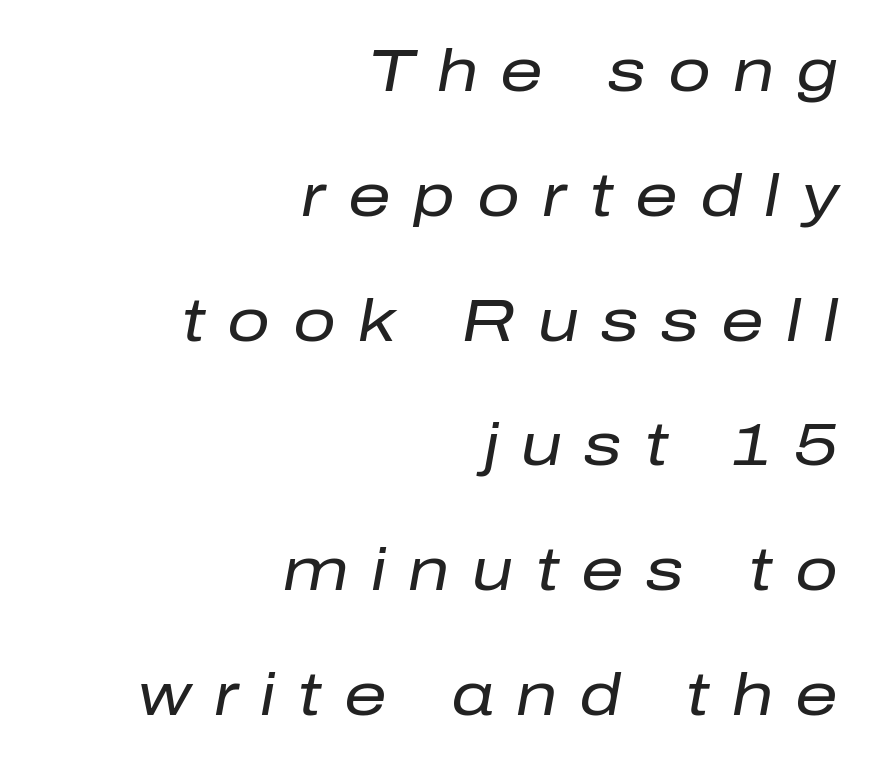
The image shows 60 px regular-weight type, italic (leaning right); set right-aligned, loose line spacing (2.08x), unusually wide letter spacing (+0.37 em), not underlined; low stroke contrast and a medium x-height.
